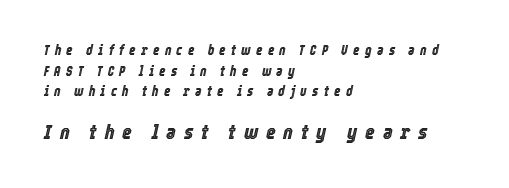
The space directly below the letters is spotless. Students, observe: this is what conventionally led text looks like. The rendering anchors every line to the left-hand side. Characters are canted at an angle relative to the baseline's perpendicular. Two sizes are in play, and the larger belongs to the second block.
